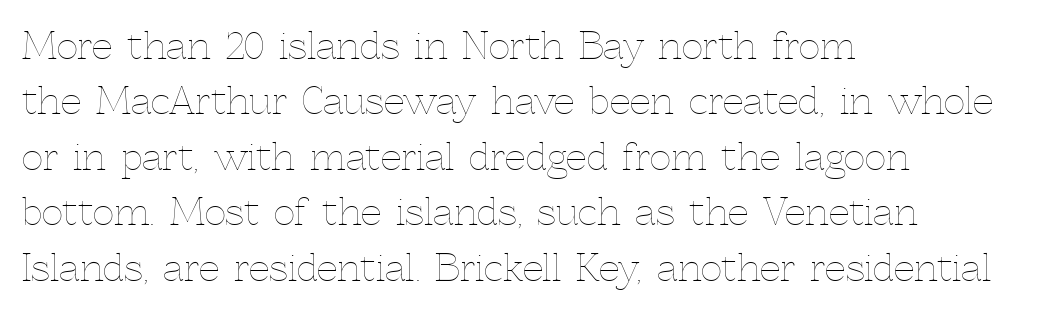
{"italic": "no", "bold": "no", "weight": "thin", "width": "normal", "x_height": "medium", "monospaced": "no", "underline": "no", "align": "left", "line_spacing": "normal", "line_spacing_ratio": 1.5, "letter_spacing": "normal", "letter_spacing_em": 0.0, "glyph_px": 37}
